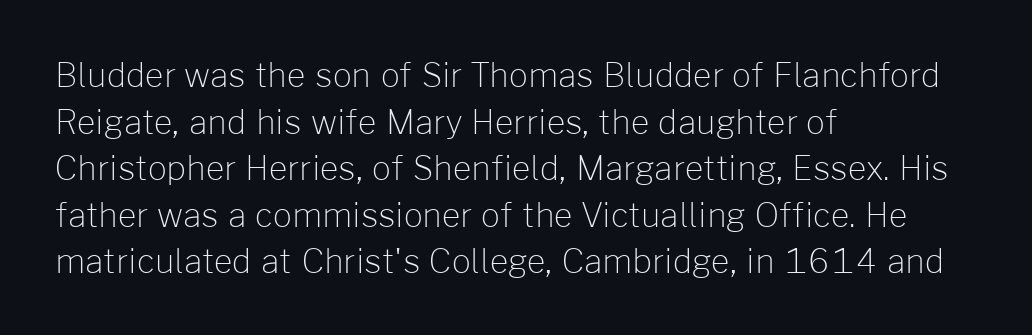
{"serif": "no", "italic": "no", "bold": "no", "weight": "light", "width": "normal", "stroke_contrast": "low", "x_height": "medium", "monospaced": "no", "underline": "no", "align": "left", "line_spacing": "normal", "line_spacing_ratio": 1.41, "letter_spacing": "normal", "letter_spacing_em": 0.0, "glyph_px": 33}
